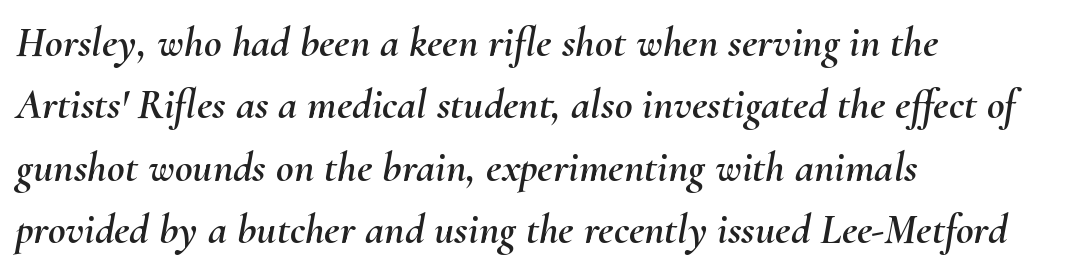
These lines were composed using italics. Compared with typical paragraphs, the rows here are spaced about the same. Students, note that the glyphs here touch the page at normal intervals. Every row of glyphs begins at an identical x-position on the left.
